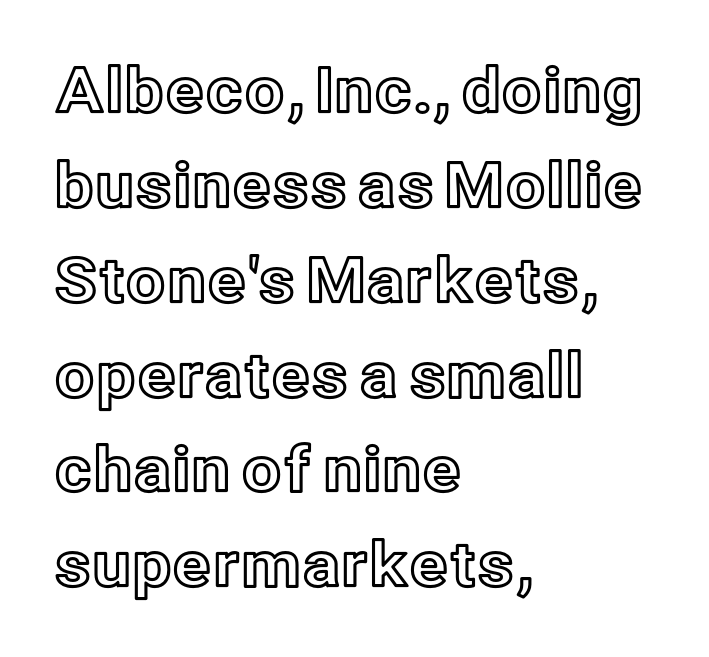
The rendering anchors every line to the left-hand side. A bare baseline throughout the passage. The space between consecutive lines is moderate. No italicization has been applied; the sample stays upright. Standard letterfit; no display-style spreading of the glyphs. Each letter keeps its own natural width here, so spacing adapts to shape.
